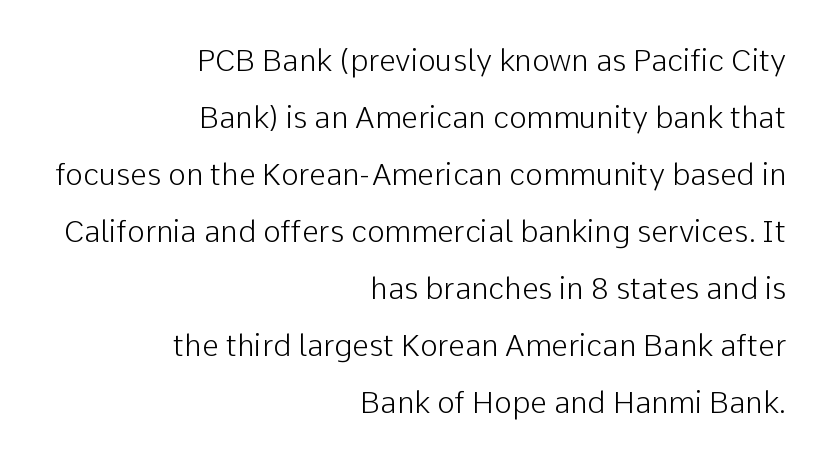
Q: Is the text bold? A: No.
Q: Is the text italic (slanted)? A: No, it is upright.
Q: Is the typeface a serif or a sans-serif typeface? A: Sans-serif.
Q: Is the text underlined? A: No.
Q: How is the paragraph aligned? A: Right-aligned.
Q: Is the spacing between letters normal or unusually wide? A: Normal.
Q: Is the spacing between lines tight, normal or loose? A: Loose.
Q: Width (condensed, normal, or wide)? A: Normal.
Q: Stroke contrast? A: Low.
Q: x-height? A: Medium.
Q: Monospaced? A: No.
